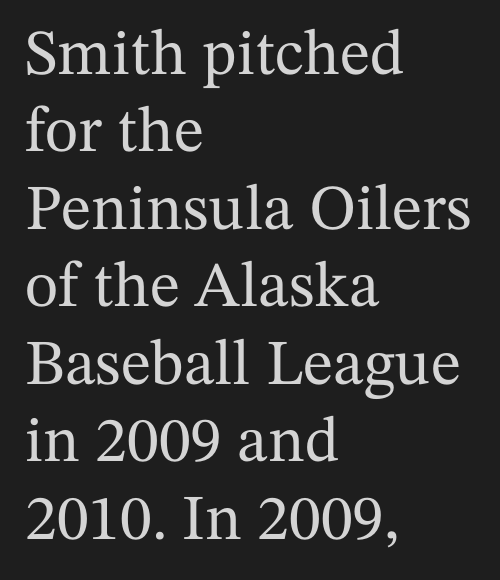
Q: Is the text italic (slanted)? A: No, it is upright.
Q: Is the typeface a serif or a sans-serif typeface? A: Serif.
Q: Is the text underlined? A: No.
Q: How is the paragraph aligned? A: Left-aligned.
Q: Is the spacing between letters normal or unusually wide? A: Normal.
Q: Width (condensed, normal, or wide)? A: Normal.
Q: Stroke contrast? A: Medium.
Q: x-height? A: Medium.
Q: Monospaced? A: No.
